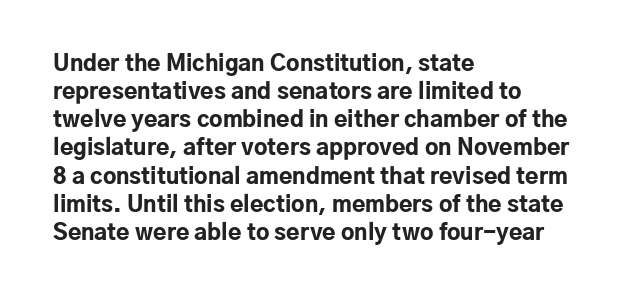
The image shows 22 px bold type, upright; set left-aligned, normal line spacing (1.28x), normal letter spacing, not underlined.
